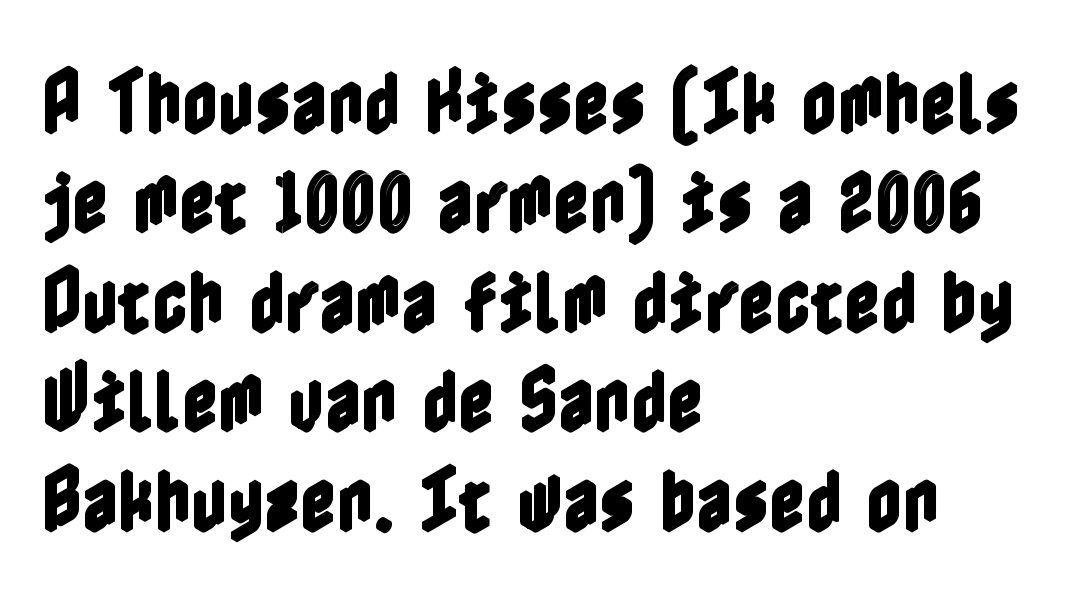
Q: Is the text italic (slanted)? A: No, it is upright.
Q: Is the text underlined? A: No.
Q: How is the paragraph aligned? A: Left-aligned.
Q: Is the spacing between letters normal or unusually wide? A: Normal.
Q: Is the spacing between lines tight, normal or loose? A: Normal.
Q: Width (condensed, normal, or wide)? A: Condensed.
Q: x-height? A: Medium.
